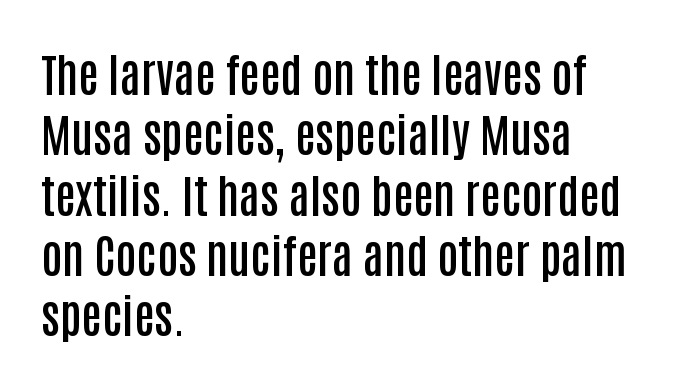
The image shows 46 px semibold, condensed sans-serif type, upright; set left-aligned, normal line spacing (1.31x), normal letter spacing, not underlined; low stroke contrast and a large x-height.
